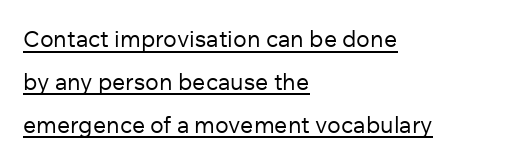
Posture: upright roman. The rendering anchors every line to the left-hand side. Caption: standard tracking, unaltered. Weight: not bold — regular or lighter. The sample's only ornament is a line tracing under the words.
